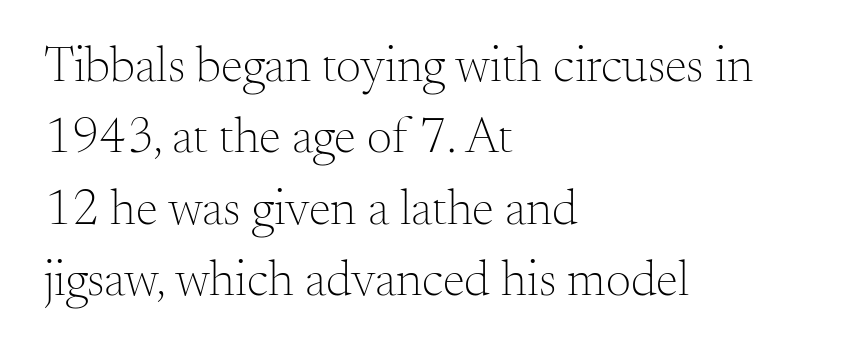
{"serif": "yes", "italic": "no", "bold": "no", "weight": "light", "width": "normal", "stroke_contrast": "medium", "x_height": "small", "monospaced": "no", "underline": "no", "align": "left", "line_spacing": "normal", "line_spacing_ratio": 1.43, "letter_spacing": "normal", "letter_spacing_em": 0.0, "glyph_px": 50}
